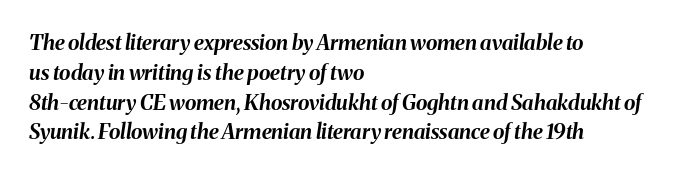
The specimen reads as italic at a glance. Every row of glyphs begins at an identical x-position on the left. Look at the tracking — it's just the regular setting, nothing added. A dark, heavy texture on the line: the type is bold.
